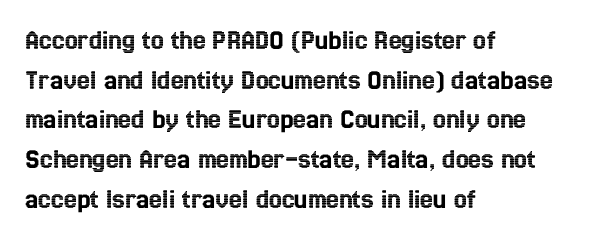
Q: Is the text italic (slanted)? A: No, it is upright.
Q: Is the text underlined? A: No.
Q: How is the paragraph aligned? A: Left-aligned.
Q: Is the spacing between letters normal or unusually wide? A: Normal.
Q: Is the spacing between lines tight, normal or loose? A: Normal.
Q: Width (condensed, normal, or wide)? A: Condensed.
Q: x-height? A: Medium.
Q: Monospaced? A: No.
